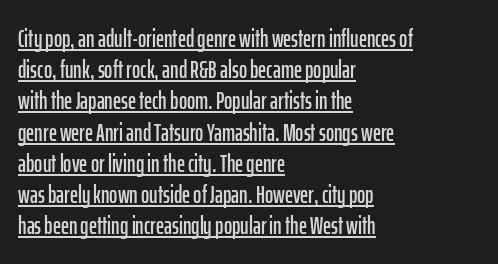
The image shows 25 px text type, upright; set left-aligned, normal line spacing (1.25x), normal letter spacing, underlined.
